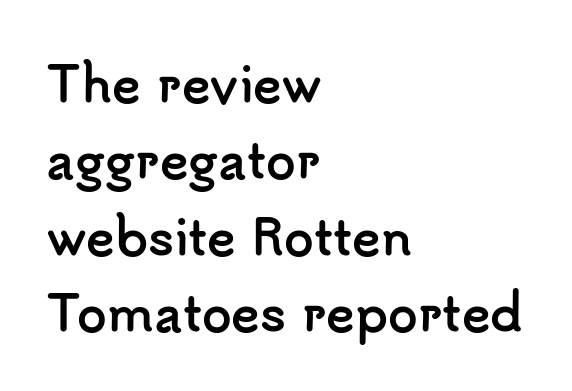
Each row of text sits above clean, open space. Look at the bottom of the vertical strokes: they stop flat, with no serifs. Typographic density is high because the face is bold. Default kerning and tracking; the words read as compact shapes. Horizontally, the lines are justified to the leading edge only. Quick note: interline space is typical.
